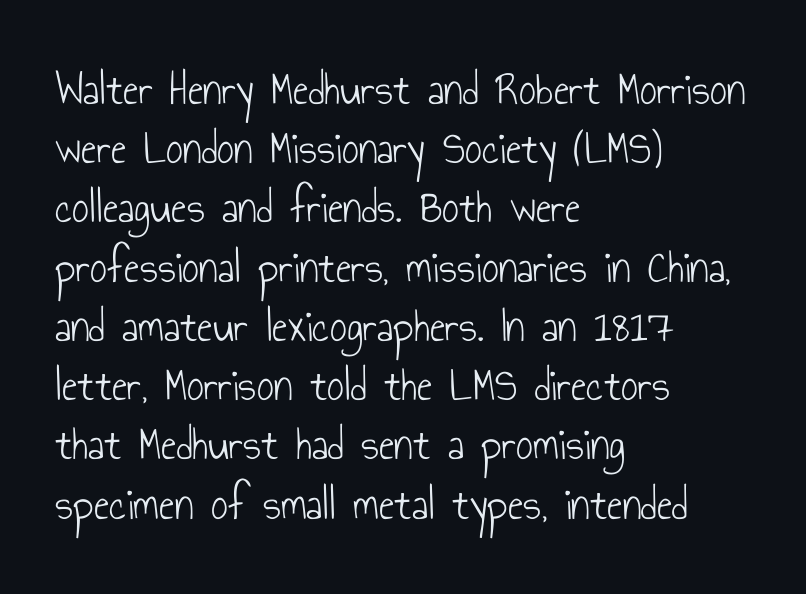
{"serif": "no", "italic": "no", "bold": "no", "weight": "light", "width": "condensed", "stroke_contrast": "low", "x_height": "small", "monospaced": "no", "underline": "no", "align": "left", "line_spacing": "normal", "line_spacing_ratio": 1.26, "letter_spacing": "normal", "letter_spacing_em": 0.0, "glyph_px": 47}
